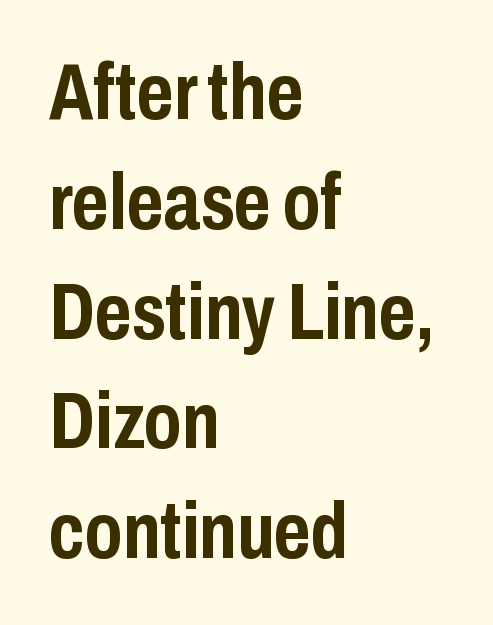
The image shows 79 px semibold, condensed sans-serif type, upright; set left-aligned, normal line spacing (1.39x), normal letter spacing, not underlined; low stroke contrast and a medium x-height.
